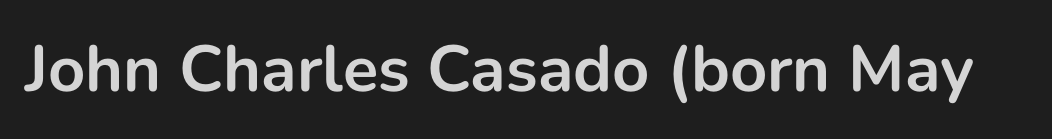
{"serif": "no", "italic": "no", "bold": "yes", "weight": "bold", "width": "normal", "stroke_contrast": "low", "x_height": "medium", "monospaced": "no", "underline": "no", "letter_spacing": "normal", "letter_spacing_em": 0.0, "glyph_px": 65}
